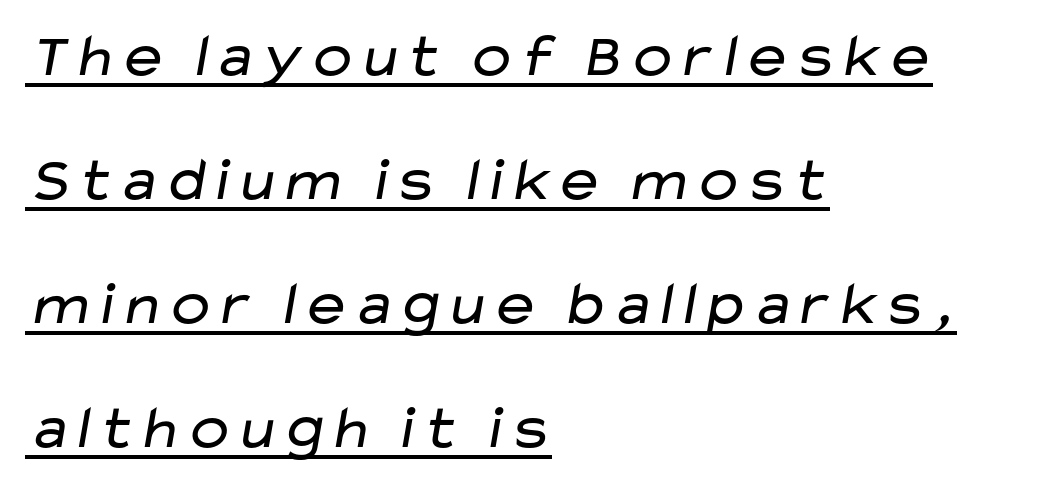
Q: Is the text bold? A: No.
Q: Is the typeface a serif or a sans-serif typeface? A: Sans-serif.
Q: Is the text underlined? A: Yes.
Q: How is the paragraph aligned? A: Left-aligned.
Q: Is the spacing between letters normal or unusually wide? A: Normal.
Q: Is the spacing between lines tight, normal or loose? A: Loose.
Q: Width (condensed, normal, or wide)? A: Wide.
Q: Stroke contrast? A: Low.
Q: x-height? A: Medium.
Q: Monospaced? A: No.
